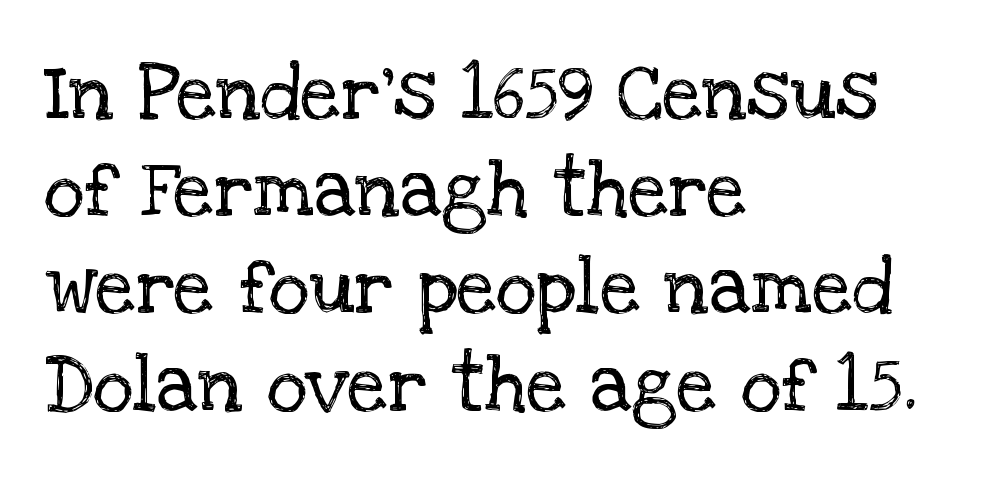
The image shows 79 px regular-weight serif type, upright; set left-aligned, line spacing 1.23x, normal letter spacing, not underlined; low stroke contrast and a large x-height.
